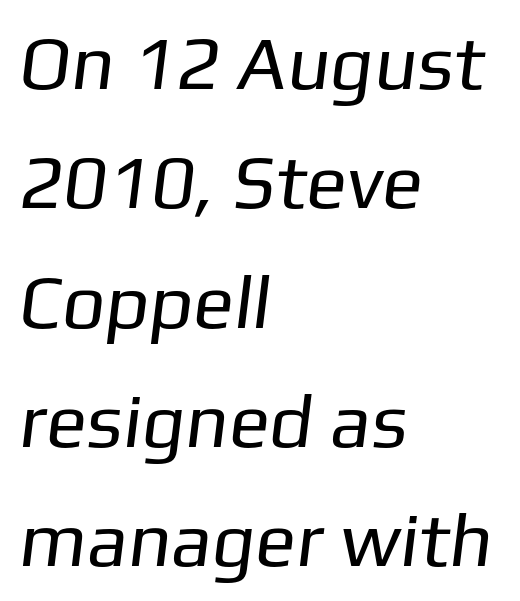
Q: Is the text bold? A: No.
Q: Is the typeface a serif or a sans-serif typeface? A: Sans-serif.
Q: Is the text underlined? A: No.
Q: How is the paragraph aligned? A: Left-aligned.
Q: Is the spacing between letters normal or unusually wide? A: Normal.
Q: Is the spacing between lines tight, normal or loose? A: Normal.
Q: Width (condensed, normal, or wide)? A: Normal.
Q: Stroke contrast? A: Low.
Q: x-height? A: Medium.
Q: Monospaced? A: No.
